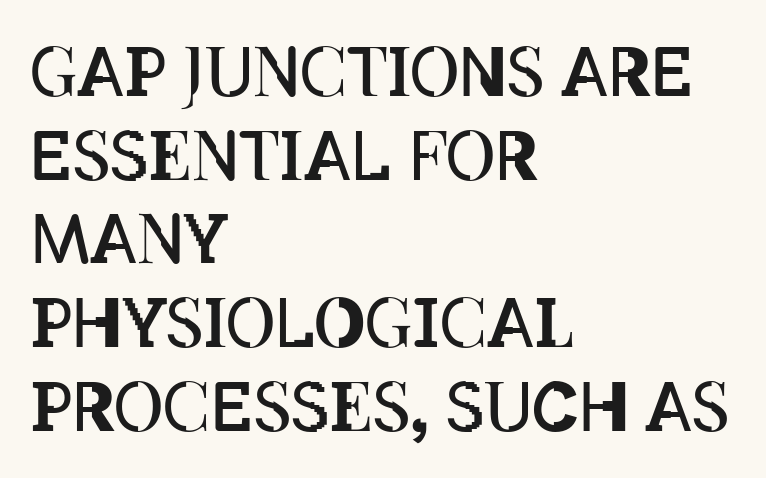
{"italic": "no", "bold": "no", "weight": "regular", "width": "condensed", "stroke_contrast": "low", "x_height": "large", "monospaced": "no", "underline": "no", "align": "left", "line_spacing_ratio": 1.23, "letter_spacing": "normal", "letter_spacing_em": 0.0, "glyph_px": 68}
